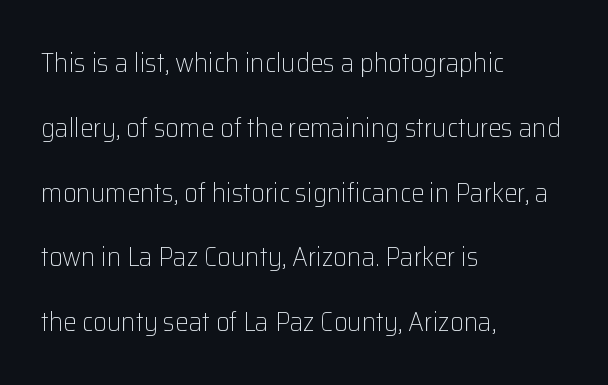
Q: Is the text bold? A: No.
Q: Is the text italic (slanted)? A: No, it is upright.
Q: Is the text underlined? A: No.
Q: How is the paragraph aligned? A: Left-aligned.
Q: Is the spacing between letters normal or unusually wide? A: Normal.
Q: Is the spacing between lines tight, normal or loose? A: Loose.
